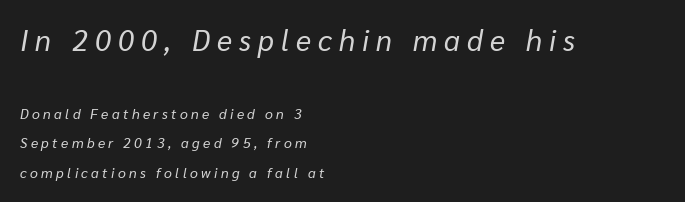
Leading: increased. The passage shown is typed in a proportional face where columns would drift. No extra ink here — the face is not bold. Here the first block reads like a headline and the second like body copy.
